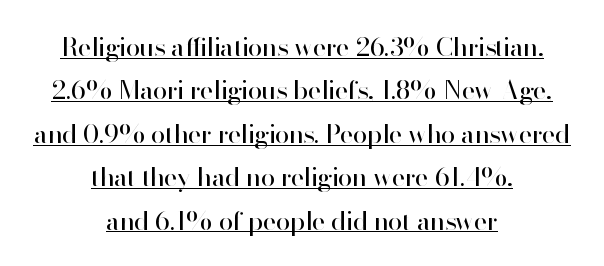
{"italic": "no", "bold": "no", "underline": "yes", "align": "center", "line_spacing": "normal", "line_spacing_ratio": 1.67, "letter_spacing": "normal", "letter_spacing_em": 0.0, "glyph_px": 26}
